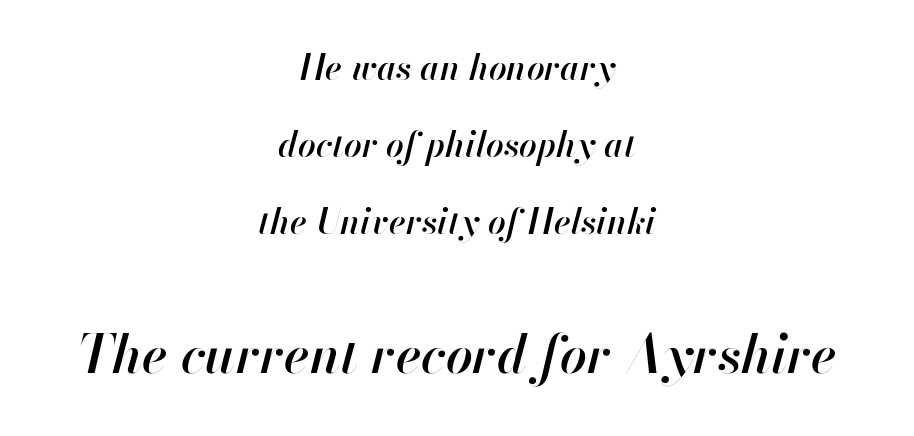
Q: Is the text bold? A: Semi-bold.
Q: Is the text italic (slanted)? A: Yes, it leans right by about 13 degrees.
Q: Is the text underlined? A: No.
Q: How is the paragraph aligned? A: Centered.
Q: Is the spacing between letters normal or unusually wide? A: Normal.
Q: Is the spacing between lines tight, normal or loose? A: Loose.
Q: Which block of text is set in a larger size, the first (top) or the second (bottom)? A: The second (bottom) one.
Q: Width (condensed, normal, or wide)? A: Normal.
Q: Stroke contrast? A: High.
Q: x-height? A: Small.
Q: Monospaced? A: No.
